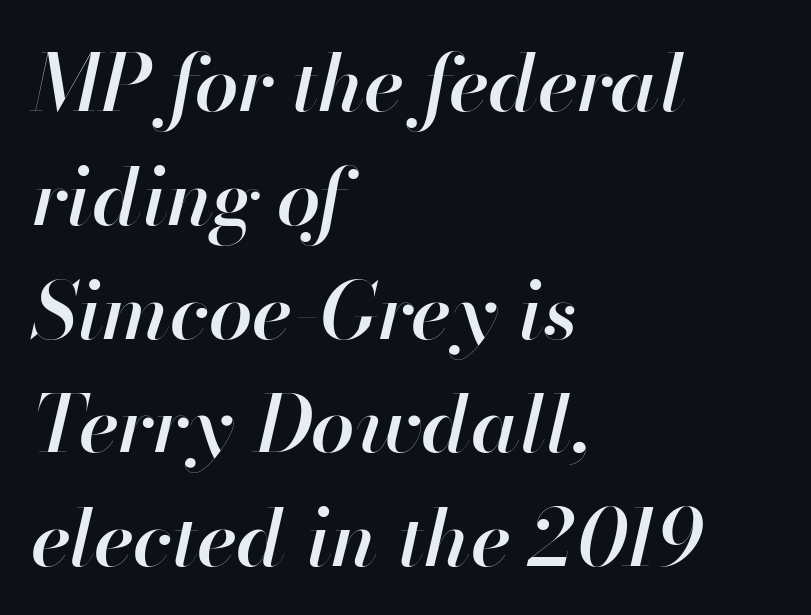
Q: Is the text bold? A: Semi-bold.
Q: Is the text italic (slanted)? A: Yes, it leans right by about 13 degrees.
Q: Is the text underlined? A: No.
Q: How is the paragraph aligned? A: Left-aligned.
Q: Is the spacing between letters normal or unusually wide? A: Normal.
Q: Is the spacing between lines tight, normal or loose? A: Normal.
Q: Width (condensed, normal, or wide)? A: Normal.
Q: Stroke contrast? A: High.
Q: x-height? A: Small.
Q: Monospaced? A: No.
